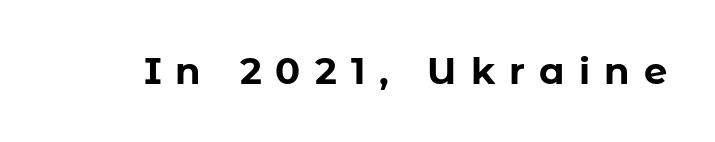
Q: Is the text bold? A: Yes.
Q: Is the text italic (slanted)? A: No, it is upright.
Q: Is the typeface a serif or a sans-serif typeface? A: Sans-serif.
Q: Is the text underlined? A: No.
Q: Is the spacing between letters normal or unusually wide? A: Unusually wide.
Q: Width (condensed, normal, or wide)? A: Normal.
Q: Stroke contrast? A: Low.
Q: x-height? A: Medium.
Q: Monospaced? A: No.
